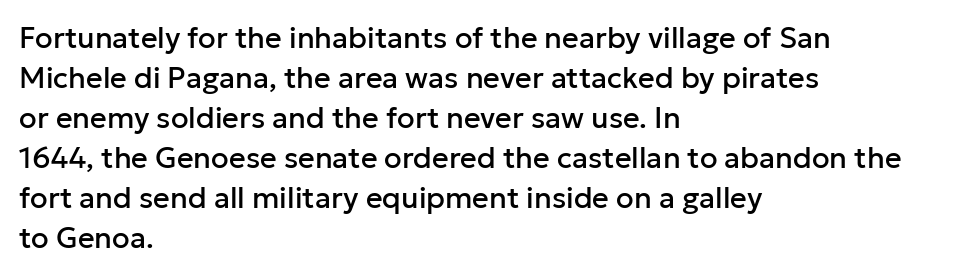
The image shows 29 px sans-serif type, upright; set left-aligned, normal line spacing (1.38x), normal letter spacing, not underlined; low stroke contrast and a medium x-height.
